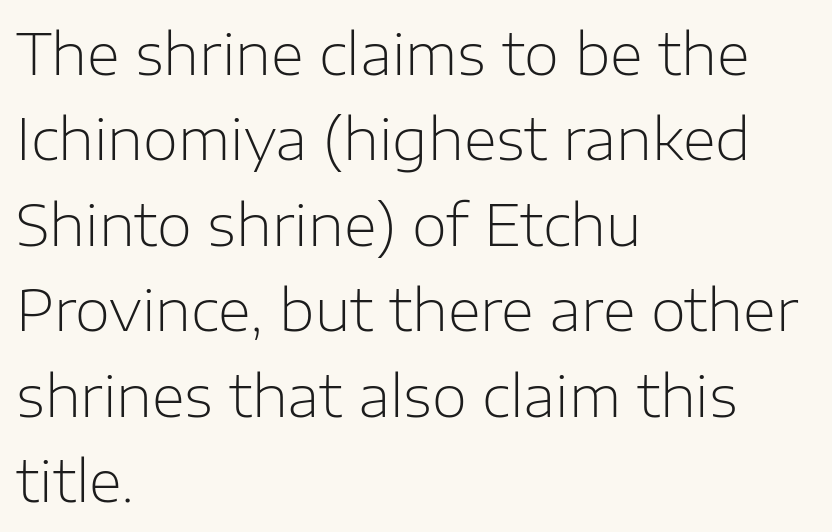
{"serif": "no", "italic": "no", "bold": "no", "weight": "light", "width": "normal", "stroke_contrast": "low", "x_height": "medium", "monospaced": "no", "underline": "no", "align": "left", "line_spacing": "normal", "line_spacing_ratio": 1.5, "letter_spacing": "normal", "letter_spacing_em": 0.0, "glyph_px": 57}
